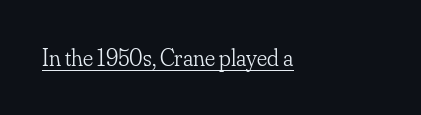
Q: Is the text bold? A: No.
Q: Is the text italic (slanted)? A: No, it is upright.
Q: Is the text underlined? A: Yes.
Q: How is the paragraph aligned? A: Left-aligned.
Q: Is the spacing between letters normal or unusually wide? A: Normal.
